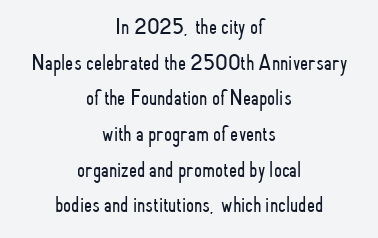
Q: Is the text bold? A: No.
Q: Is the text italic (slanted)? A: No, it is upright.
Q: Is the text underlined? A: No.
Q: How is the paragraph aligned? A: Centered.
Q: Is the spacing between letters normal or unusually wide? A: Normal.
Q: Is the spacing between lines tight, normal or loose? A: Normal.
